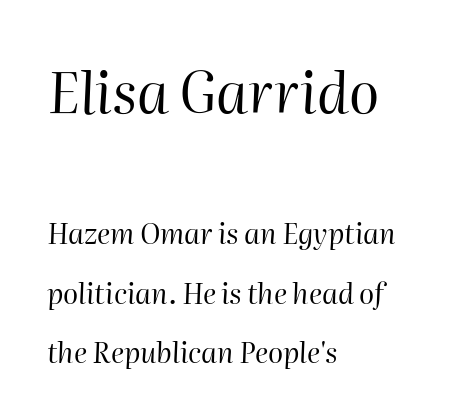
The image shows 56 px regular-weight type, italic (leaning right); set left-aligned, loose line spacing (2.13x), normal letter spacing, not underlined; the first (top) block is 2.0x larger; high stroke contrast and a medium x-height.
